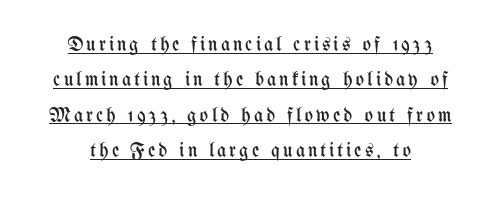
Q: Is the text bold? A: No.
Q: Is the text italic (slanted)? A: No, it is upright.
Q: Is the text underlined? A: Yes.
Q: How is the paragraph aligned? A: Centered.
